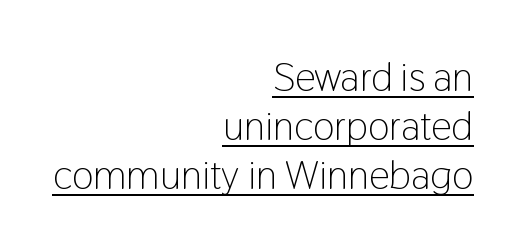
Q: Is the text bold? A: No.
Q: Is the text italic (slanted)? A: No, it is upright.
Q: Is the typeface a serif or a sans-serif typeface? A: Sans-serif.
Q: Is the text underlined? A: Yes.
Q: How is the paragraph aligned? A: Right-aligned.
Q: Is the spacing between letters normal or unusually wide? A: Normal.
Q: Width (condensed, normal, or wide)? A: Condensed.
Q: Stroke contrast? A: Low.
Q: x-height? A: Medium.
Q: Monospaced? A: No.
